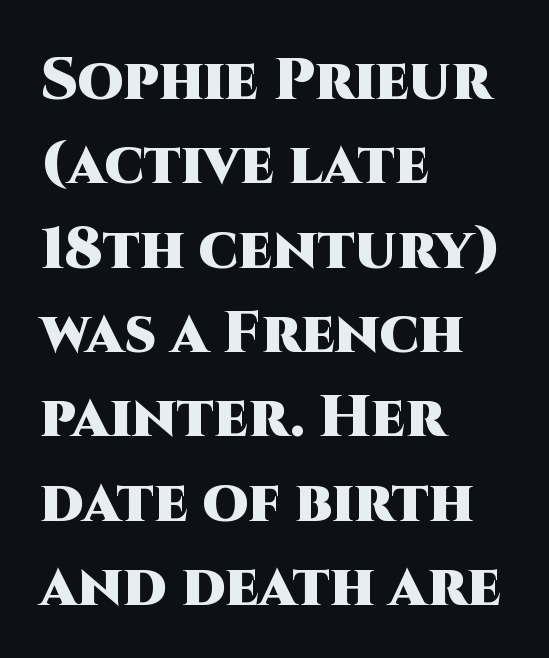
Q: Is the text bold? A: Yes.
Q: Is the text italic (slanted)? A: No, it is upright.
Q: Is the typeface a serif or a sans-serif typeface? A: Sans-serif.
Q: Is the text underlined? A: No.
Q: How is the paragraph aligned? A: Left-aligned.
Q: Is the spacing between letters normal or unusually wide? A: Normal.
Q: Is the spacing between lines tight, normal or loose? A: Normal.
Q: Width (condensed, normal, or wide)? A: Normal.
Q: Stroke contrast? A: High.
Q: x-height? A: Large.
Q: Monospaced? A: No.
